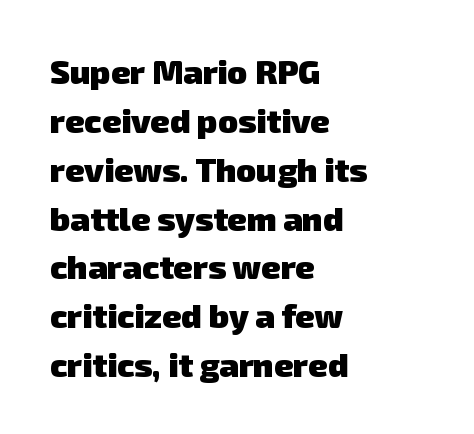
The lines sit at an ordinary, default distance from one another. Is this a fixed-width face? No — the glyphs have proportional, varying widths. The type family on display is of the sans-serif kind. The text block is weighted toward the left margin, trailing off unevenly rightward. The string is rendered with underlining switched off. Honestly, the letter spacing is just normal — you wouldn't notice it.
